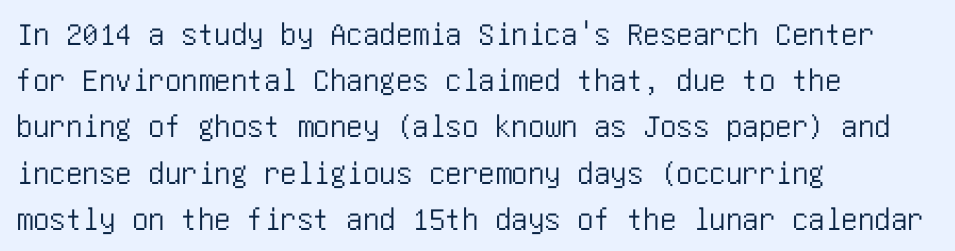
{"serif": "no", "italic": "no", "width": "condensed", "stroke_contrast": "low", "x_height": "large", "underline": "no", "align": "left", "line_spacing": "normal", "line_spacing_ratio": 1.4, "letter_spacing": "normal", "letter_spacing_em": 0.0, "glyph_px": 33}
